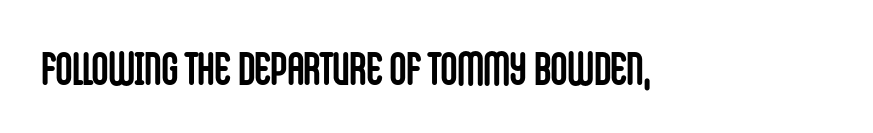
The typesetting leans heavy: a genuine bold. What kind of face is this? One without serifs — a sans. The space directly below the letters is spotless. This sample uses an upright cut, with every glyph sitting square on the baseline. The face used here is proportionally spaced, like ordinary book or web type. Honestly, the letter spacing is just normal — you wouldn't notice it.
